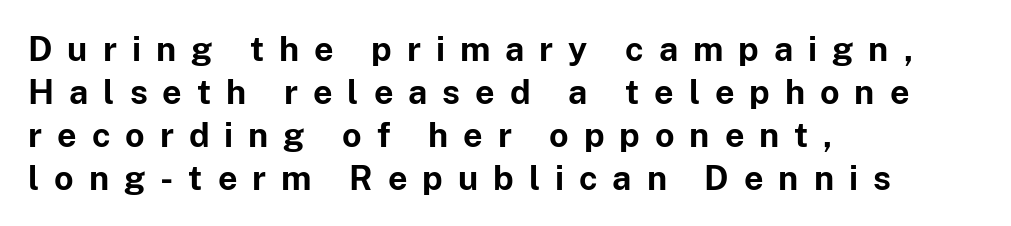
The image shows 34 px bold sans-serif type, upright; set left-aligned, normal line spacing (1.26x), unusually wide letter spacing (+0.44 em), not underlined; low stroke contrast and a medium x-height.
